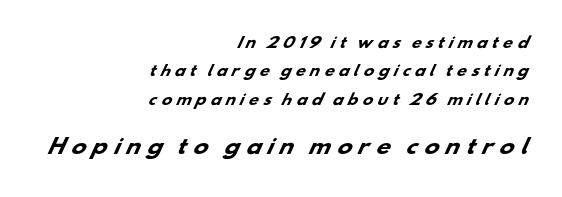
The image shows 20 px bold type; set right-aligned, loose line spacing (2.03x), unusually wide letter spacing (+0.28 em), not underlined; the second (bottom) block is 1.43x larger.
